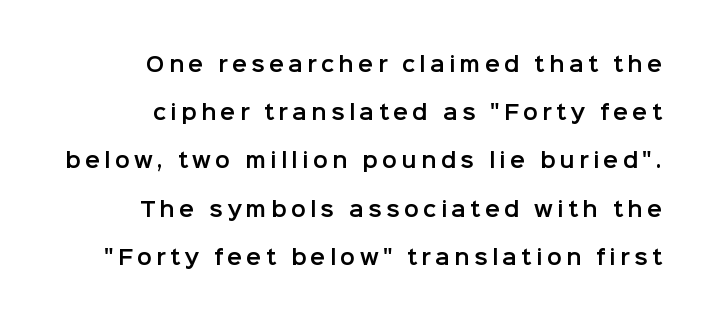
Q: Is the text italic (slanted)? A: No, it is upright.
Q: Is the text underlined? A: No.
Q: Is the spacing between letters normal or unusually wide? A: Unusually wide.
Q: Is the spacing between lines tight, normal or loose? A: Loose.
